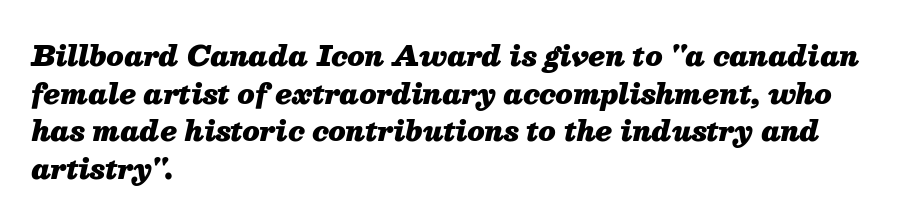
The image shows 27 px bold type, italic (leaning right); set left-aligned, normal line spacing (1.39x), normal letter spacing, not underlined.
